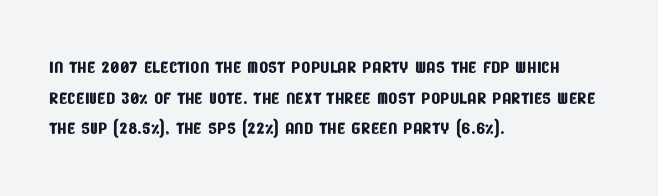
Q: Is the text underlined? A: No.
Q: How is the paragraph aligned? A: Left-aligned.
Q: Is the spacing between letters normal or unusually wide? A: Normal.
Q: Is the spacing between lines tight, normal or loose? A: Normal.
